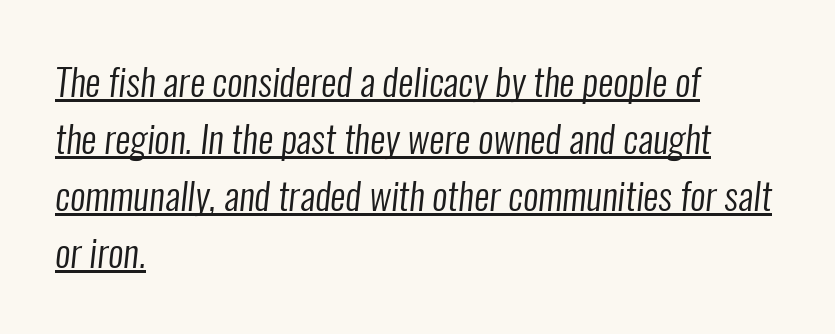
{"serif": "no", "bold": "no", "weight": "regular", "width": "condensed", "stroke_contrast": "low", "x_height": "medium", "monospaced": "no", "underline": "yes", "align": "left", "line_spacing": "normal", "line_spacing_ratio": 1.5, "letter_spacing": "normal", "letter_spacing_em": 0.0, "glyph_px": 38}
